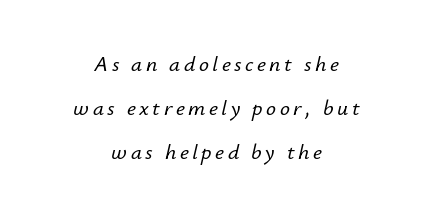
The image shows 22 px text type, italic (leaning right); set centered, loose line spacing (2.01x), not underlined.
